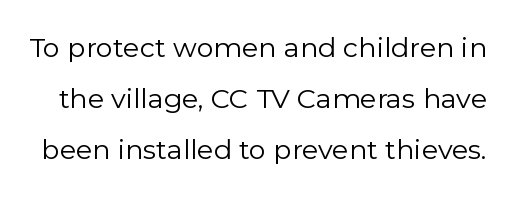
{"italic": "no", "bold": "no", "underline": "no", "line_spacing_ratio": 1.89, "letter_spacing": "normal", "letter_spacing_em": 0.0, "glyph_px": 27}
